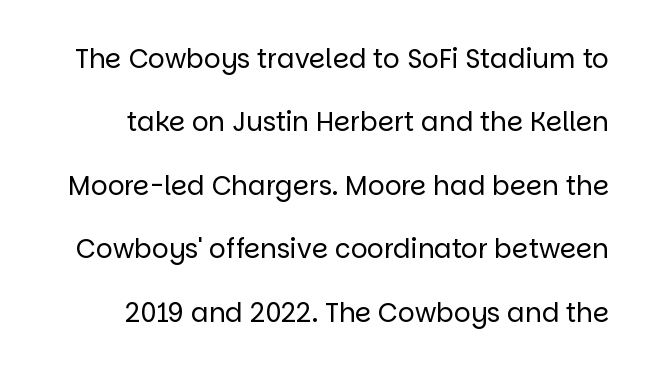
{"italic": "no", "bold": "no", "underline": "no", "line_spacing": "loose", "line_spacing_ratio": 2.44, "letter_spacing": "normal", "letter_spacing_em": 0.0, "glyph_px": 26}
